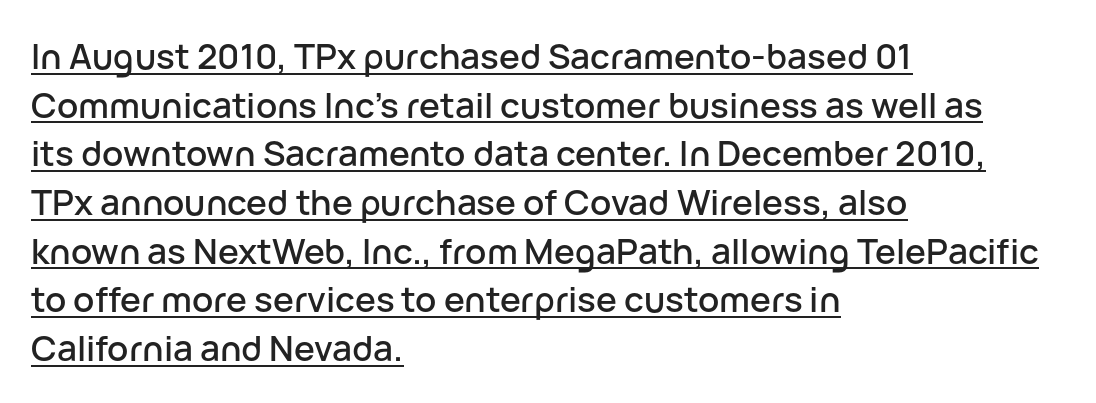
The image shows 35 px sans-serif type, upright; set left-aligned, normal line spacing (1.39x), normal letter spacing, underlined; low stroke contrast and a medium x-height.
